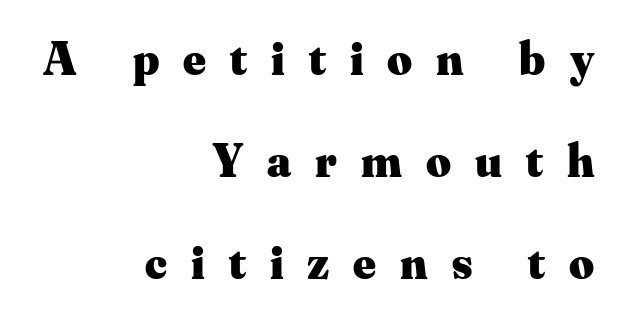
Horizontal bands of white between lines are thick stripes. The horizontal fit of the characters is loose and conspicuously gappy. The specimen reads as upright at a glance. Each line ends at the same right margin while the left side varies. The rendering shows small feet on the letterforms — a serif design. Heavy, bold letterforms.
